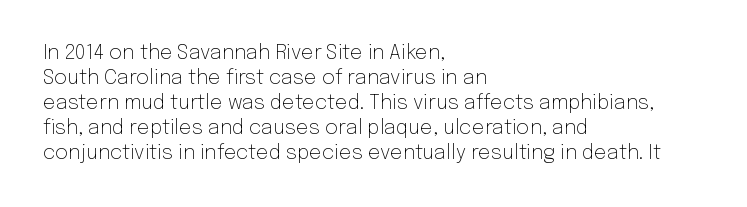
The image shows 20 px text type, upright; set left-aligned, normal line spacing (1.25x), normal letter spacing, not underlined.
